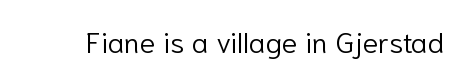
Q: Is the text bold? A: No.
Q: Is the text italic (slanted)? A: No, it is upright.
Q: Is the typeface a serif or a sans-serif typeface? A: Sans-serif.
Q: Is the text underlined? A: No.
Q: Is the spacing between letters normal or unusually wide? A: Normal.
Q: Width (condensed, normal, or wide)? A: Normal.
Q: Stroke contrast? A: Low.
Q: x-height? A: Medium.
Q: Monospaced? A: No.
